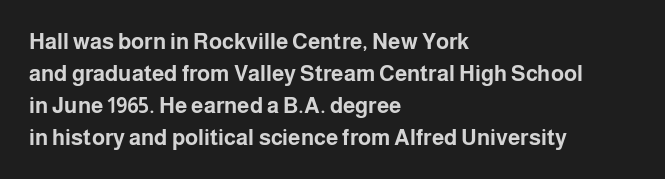
{"italic": "no", "bold": "yes", "underline": "no", "align": "left", "line_spacing": "normal", "line_spacing_ratio": 1.45, "letter_spacing": "normal", "letter_spacing_em": 0.0, "glyph_px": 22}
